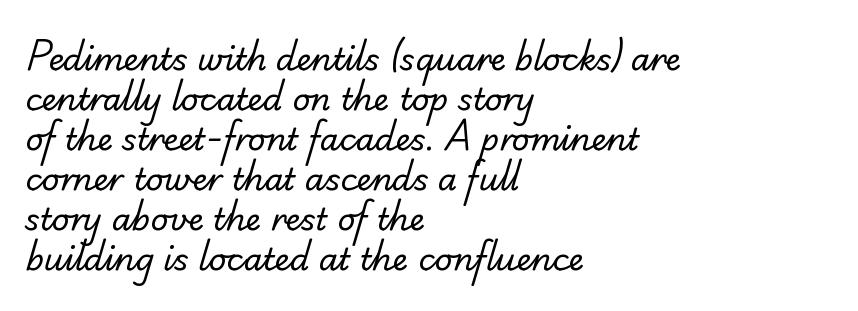
These lines keep a tight, regular rhythm from letter to letter. Summary of weight: not heavy and not bold. Beneath every word, the page is bare. The line-height multiplier appears to be the usual default. Spacing verdict: proportional, widths tailored to each character. These lines are composed in type without serifs.
